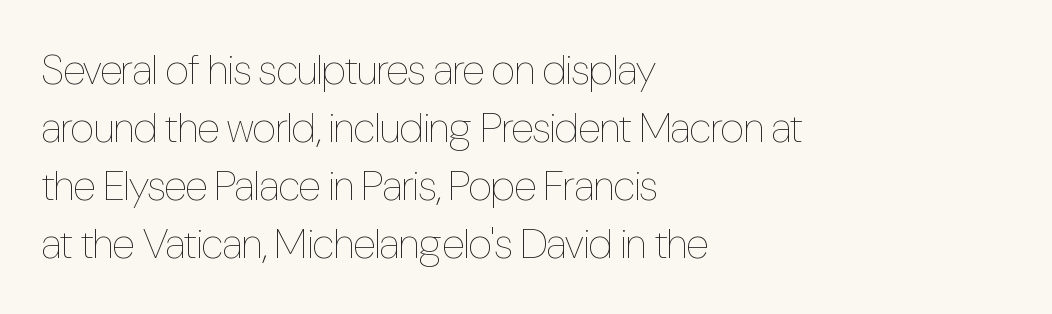
If you drew a ruler down the left edge, every line would touch it. The horizontal fit of the characters is conventional and even. Vertically, the passage feels balanced, rows spaced as you'd expect. Letters rest on an invisible, unmarked baseline.
